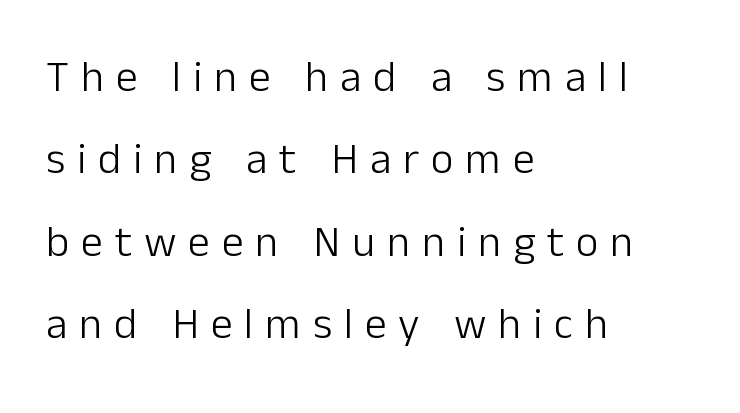
Q: Is the text bold? A: No.
Q: Is the text italic (slanted)? A: No, it is upright.
Q: Is the typeface a serif or a sans-serif typeface? A: Sans-serif.
Q: Is the text underlined? A: No.
Q: How is the paragraph aligned? A: Left-aligned.
Q: Is the spacing between letters normal or unusually wide? A: Unusually wide.
Q: Width (condensed, normal, or wide)? A: Normal.
Q: Stroke contrast? A: Low.
Q: x-height? A: Medium.
Q: Monospaced? A: No.
